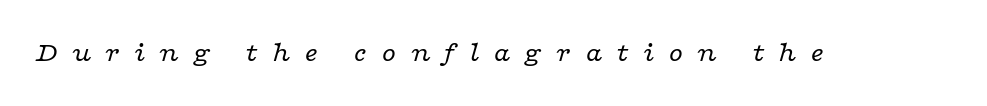
Q: Is the text bold? A: No.
Q: Is the text italic (slanted)? A: Yes, it leans right by about 16 degrees.
Q: Is the typeface a serif or a sans-serif typeface? A: Serif.
Q: Is the text underlined? A: No.
Q: Is the spacing between letters normal or unusually wide? A: Unusually wide.
Q: Width (condensed, normal, or wide)? A: Wide.
Q: Stroke contrast? A: Low.
Q: x-height? A: Medium.
Q: Monospaced? A: No.
